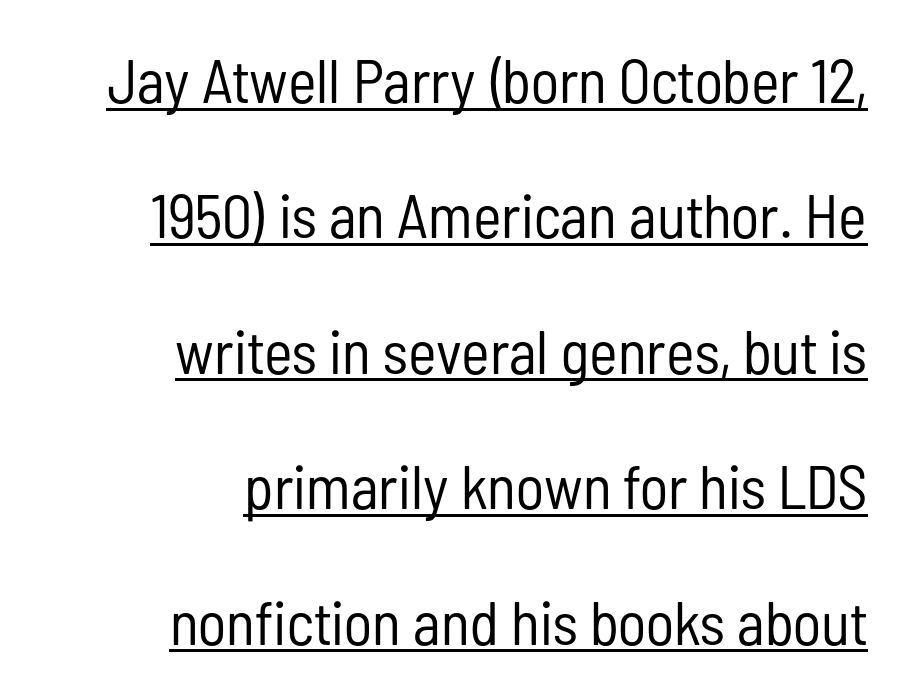
Stroke thickness stays within the range of a standard reading face or lighter. Spacing verdict: proportional, widths tailored to each character. The characters display no serif detailing; their extremities are plain. The glyphs are accompanied by a horizontal stroke just below them. The letters stand straight up with perfectly vertical stems. The lines in this sample share a right terminus and differ only in where they begin.
